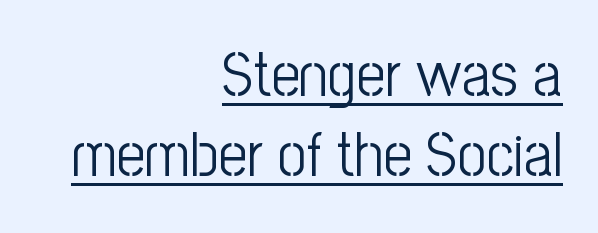
The image shows 63 px light, condensed sans-serif type, upright; set right-aligned, normal line spacing (1.27x), normal letter spacing, underlined; low stroke contrast and a medium x-height.
